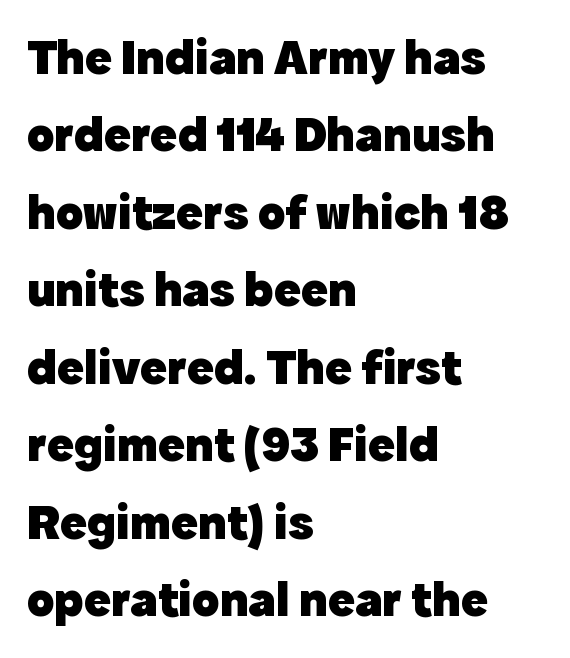
Q: Is the text bold? A: Yes.
Q: Is the text italic (slanted)? A: No, it is upright.
Q: Is the typeface a serif or a sans-serif typeface? A: Sans-serif.
Q: Is the text underlined? A: No.
Q: How is the paragraph aligned? A: Left-aligned.
Q: Is the spacing between letters normal or unusually wide? A: Normal.
Q: Is the spacing between lines tight, normal or loose? A: Normal.
Q: Width (condensed, normal, or wide)? A: Normal.
Q: x-height? A: Medium.
Q: Monospaced? A: No.
